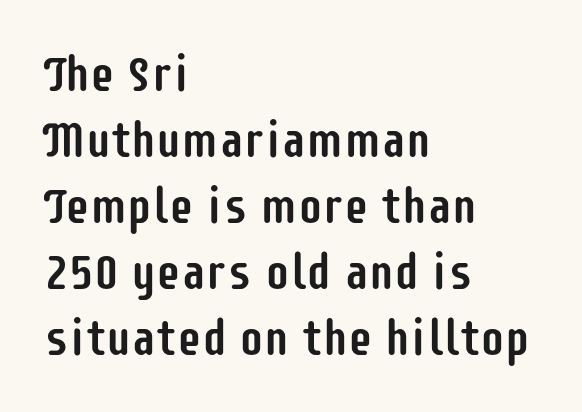
Q: Is the text italic (slanted)? A: No, it is upright.
Q: Is the typeface a serif or a sans-serif typeface? A: Sans-serif.
Q: Is the text underlined? A: No.
Q: How is the paragraph aligned? A: Left-aligned.
Q: Is the spacing between letters normal or unusually wide? A: Normal.
Q: Is the spacing between lines tight, normal or loose? A: Normal.
Q: Width (condensed, normal, or wide)? A: Condensed.
Q: Stroke contrast? A: Low.
Q: x-height? A: Large.
Q: Monospaced? A: No.
